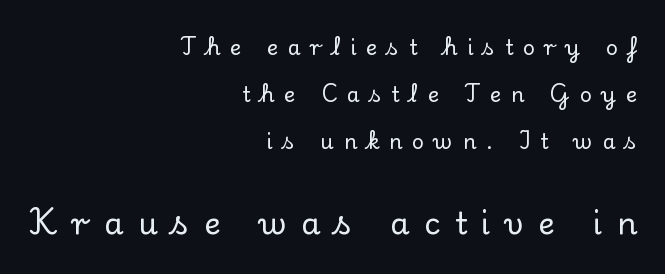
Q: Is the text italic (slanted)? A: No, it is upright.
Q: Is the typeface a serif or a sans-serif typeface? A: Serif.
Q: Is the text underlined? A: No.
Q: How is the paragraph aligned? A: Right-aligned.
Q: Is the spacing between letters normal or unusually wide? A: Unusually wide.
Q: Is the spacing between lines tight, normal or loose? A: Loose.
Q: Which block of text is set in a larger size, the first (top) or the second (bottom)? A: The second (bottom) one.
Q: Width (condensed, normal, or wide)? A: Normal.
Q: Stroke contrast? A: Low.
Q: x-height? A: Small.
Q: Monospaced? A: No.
